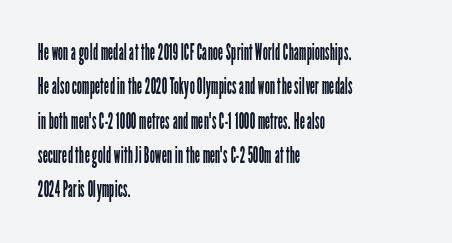
{"italic": "no", "bold": "no", "underline": "no", "align": "left", "line_spacing": "normal", "line_spacing_ratio": 1.49, "letter_spacing": "normal", "letter_spacing_em": 0.0, "glyph_px": 23}
